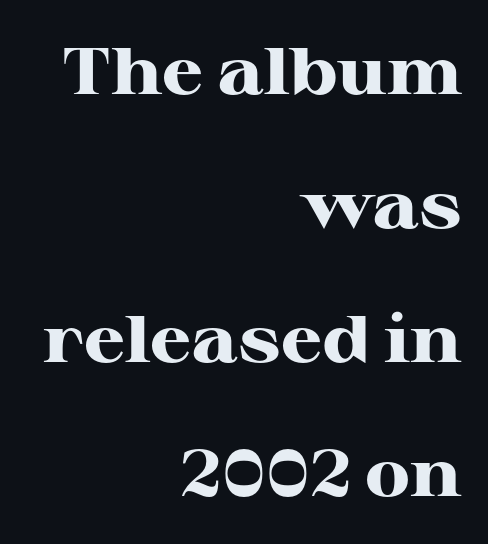
{"serif": "yes", "italic": "no", "bold": "yes", "weight": "heavy", "width": "wide", "stroke_contrast": "high", "x_height": "medium", "monospaced": "no", "underline": "no", "align": "right", "line_spacing": "loose", "line_spacing_ratio": 2.03, "letter_spacing": "normal", "letter_spacing_em": 0.0, "glyph_px": 66}
